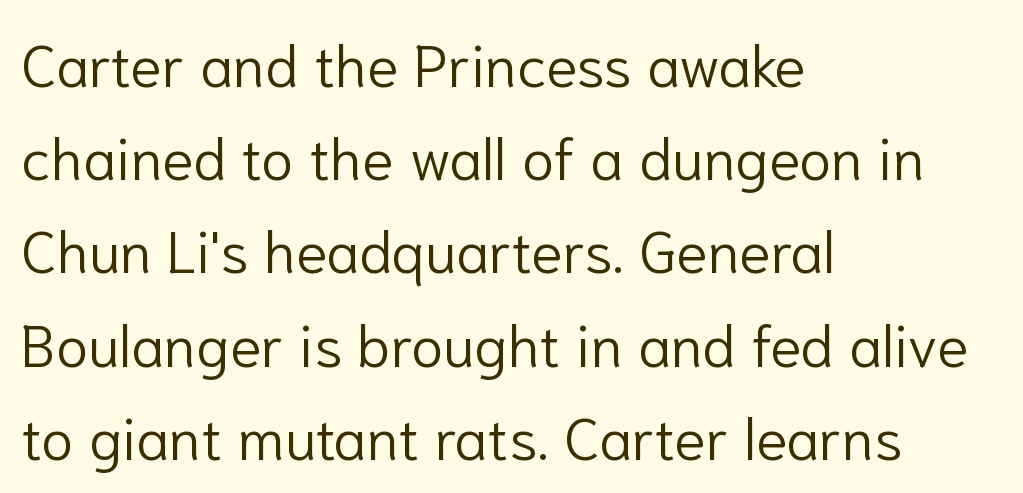
{"serif": "no", "italic": "no", "bold": "no", "weight": "light", "width": "normal", "stroke_contrast": "low", "x_height": "medium", "monospaced": "no", "underline": "no", "align": "left", "line_spacing": "normal", "line_spacing_ratio": 1.58, "letter_spacing": "normal", "letter_spacing_em": 0.0, "glyph_px": 59}
